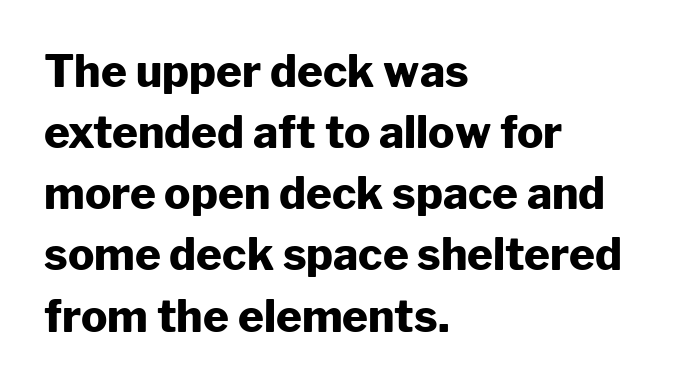
The image shows 44 px heavy sans-serif type, upright; set left-aligned, normal line spacing (1.39x), normal letter spacing, not underlined; low stroke contrast and a medium x-height.
